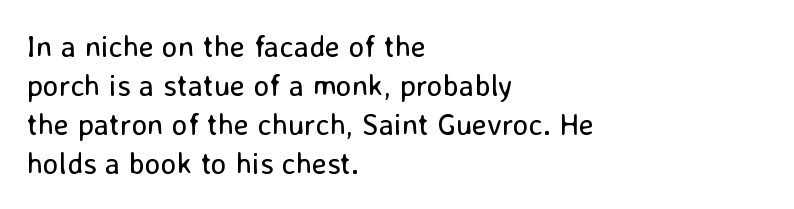
The image shows 30 px regular-weight sans-serif type, upright; set left-aligned, normal line spacing (1.3x), normal letter spacing, not underlined; low stroke contrast and a medium x-height.
